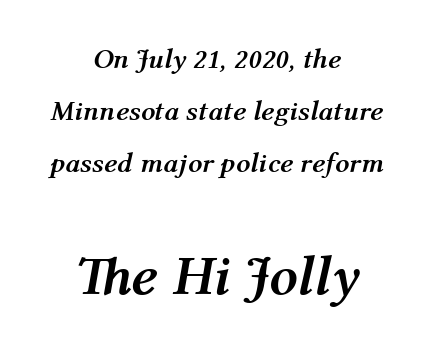
{"italic": "yes", "lean": "right", "slant_degrees": 12, "bold": "yes", "weight": "semibold", "width": "normal", "stroke_contrast": "medium", "x_height": "medium", "monospaced": "no", "underline": "no", "align": "center", "line_spacing_ratio": 1.86, "letter_spacing": "normal", "letter_spacing_em": 0.0, "larger_block": "second", "size_ratio": 2.0, "glyph_px": 56}
